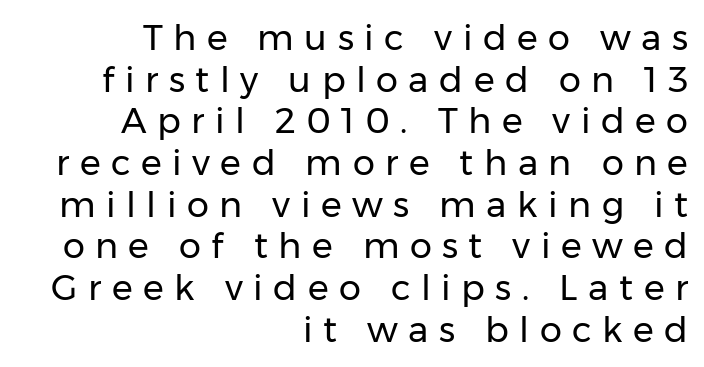
Each word looks stretched out because of the extra space between its letters. Type without underlining. Stroke thickness stays within the range of a standard reading face or lighter. This is roman type, the default non-slanted kind.
